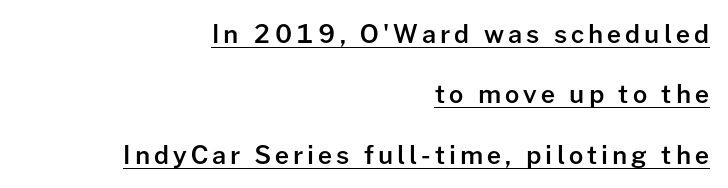
Q: Is the text bold? A: Semi-bold.
Q: Is the text italic (slanted)? A: No, it is upright.
Q: Is the text underlined? A: Yes.
Q: How is the paragraph aligned? A: Right-aligned.
Q: Is the spacing between lines tight, normal or loose? A: Loose.
